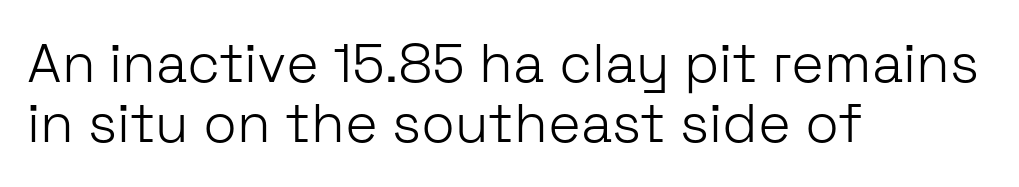
The image shows 55 px light sans-serif type, upright; set left-aligned, tight line spacing (1.1x), normal letter spacing, not underlined; low stroke contrast and a medium x-height.
